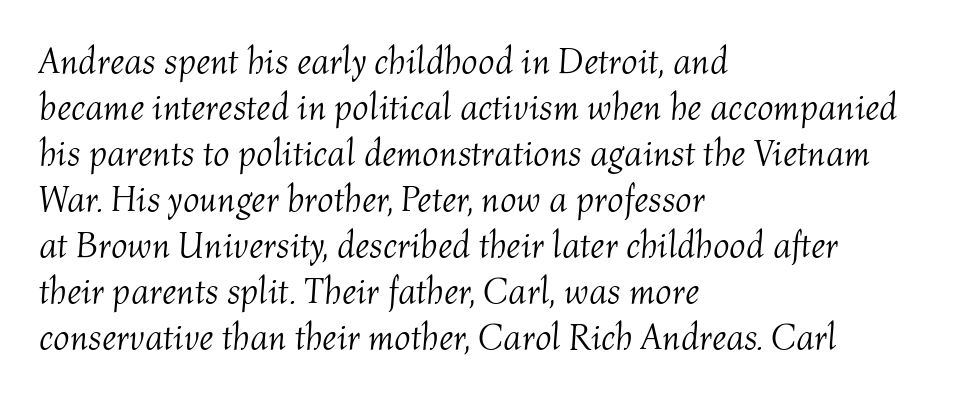
{"italic": "yes", "lean": "right", "slant_degrees": 4, "bold": "no", "weight": "light", "width": "normal", "stroke_contrast": "medium", "x_height": "medium", "monospaced": "no", "underline": "no", "align": "left", "line_spacing": "normal", "line_spacing_ratio": 1.28, "letter_spacing": "normal", "letter_spacing_em": 0.0, "glyph_px": 36}
